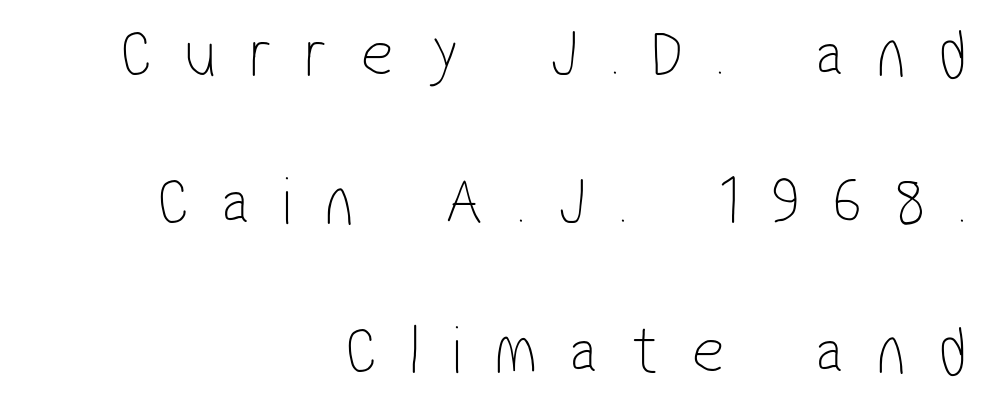
The image shows 70 px thin, condensed sans-serif type; set right-aligned, loose line spacing (2.12x), unusually wide letter spacing (+0.47 em), not underlined; low stroke contrast and a medium x-height.
